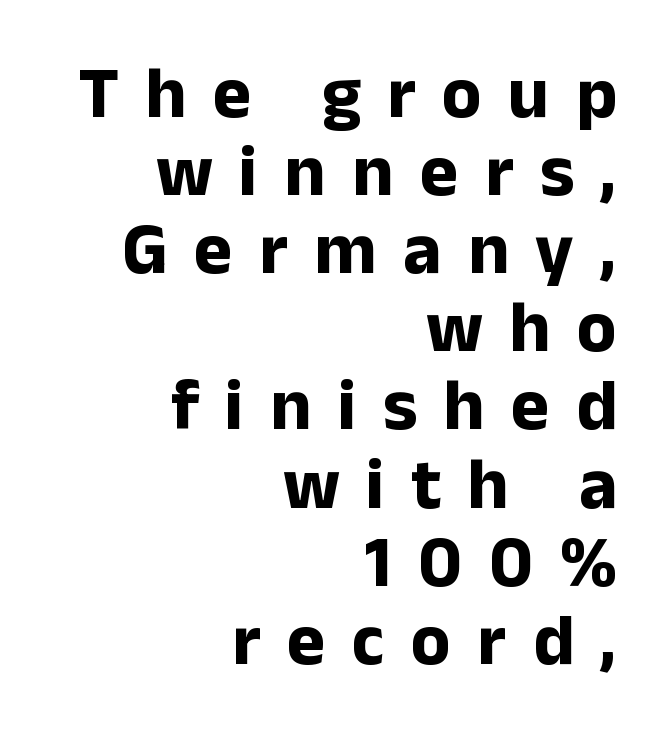
Is this a fixed-width face? No — the glyphs have proportional, varying widths. Typeset ragged left — the right edge is the straight one. The axis of the letterforms is exactly vertical. Someone cranked the tracking dial way up on this one. Heavy-handed strokes throughout: this text is bold. I'd call this a sans setting — the letters go barefoot.
